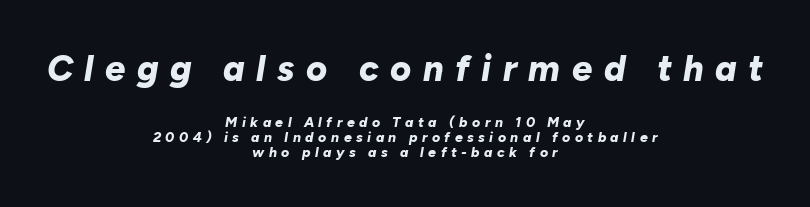
Descender tails drop into unmarked territory. What weight is shown? A full bold with thick strokes. Which of the two is more prominent by size? The first, at the top. These lines stack symmetrically, like a column narrowing and widening about its center.
